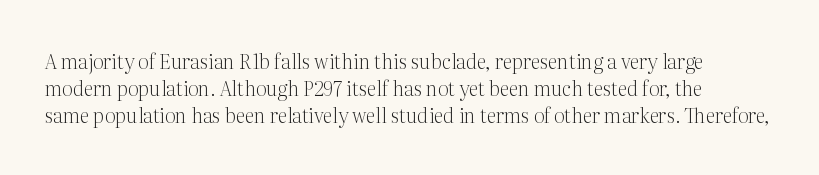
The image shows 20 px text type, upright; set normal line spacing (1.34x), normal letter spacing, not underlined.
